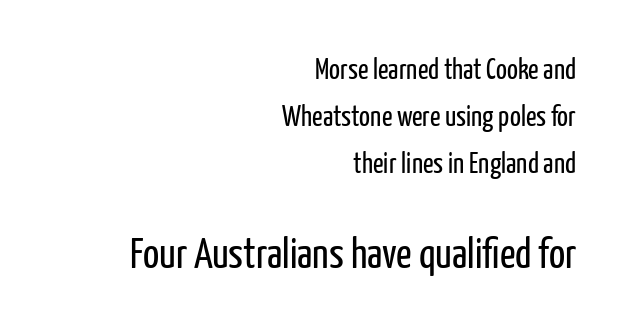
{"serif": "no", "italic": "no", "bold": "no", "weight": "regular", "width": "condensed", "stroke_contrast": "low", "x_height": "medium", "monospaced": "no", "underline": "no", "align": "right", "line_spacing": "normal", "line_spacing_ratio": 1.62, "letter_spacing": "normal", "letter_spacing_em": 0.0, "larger_block": "second", "size_ratio": 1.48, "glyph_px": 43}
